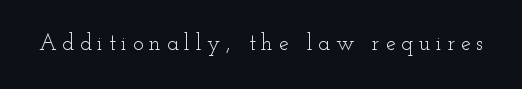
Q: Is the text bold? A: No.
Q: Is the text italic (slanted)? A: No, it is upright.
Q: Is the text underlined? A: No.
Q: Is the spacing between letters normal or unusually wide? A: Unusually wide.
